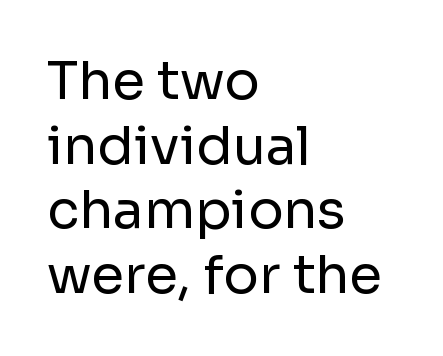
The image shows 53 px regular-weight sans-serif type, upright; set left-aligned, line spacing 1.22x, normal letter spacing, not underlined; low stroke contrast and a medium x-height.
